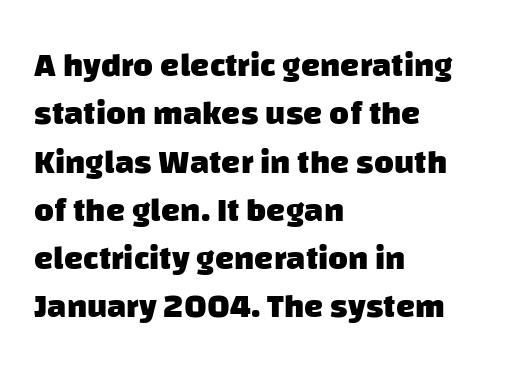
The rendering uses a bold face; every stroke is thick and dark. A normal amount of white space separates one row of letters from the next. The typeface chosen for these lines omits serifs. The space beneath each line is pristine and unruled. Here the designer chose a conventional face with non-uniform glyph widths.
